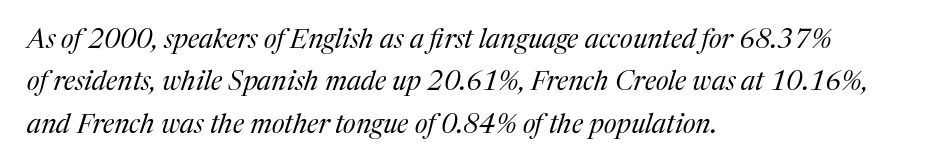
{"italic": "yes", "lean": "right", "slant_degrees": 17, "bold": "no", "underline": "no", "align": "left", "line_spacing": "normal", "line_spacing_ratio": 1.57, "letter_spacing": "normal", "letter_spacing_em": 0.0, "glyph_px": 27}
